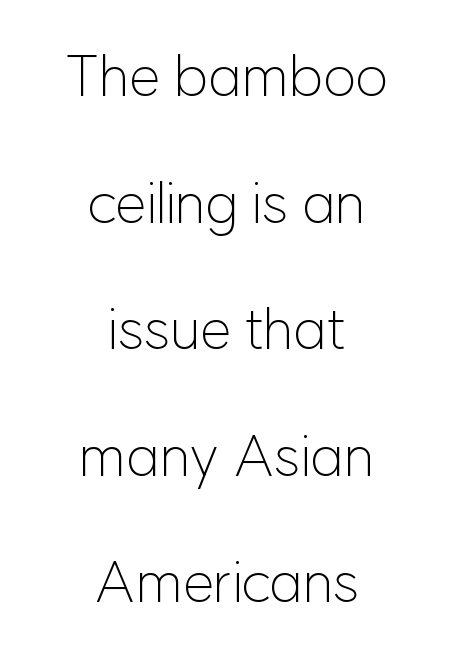
Q: Is the text bold? A: No.
Q: Is the text italic (slanted)? A: No, it is upright.
Q: Is the typeface a serif or a sans-serif typeface? A: Sans-serif.
Q: Is the text underlined? A: No.
Q: How is the paragraph aligned? A: Centered.
Q: Is the spacing between letters normal or unusually wide? A: Normal.
Q: Is the spacing between lines tight, normal or loose? A: Loose.
Q: Width (condensed, normal, or wide)? A: Normal.
Q: Stroke contrast? A: Low.
Q: x-height? A: Medium.
Q: Monospaced? A: No.
